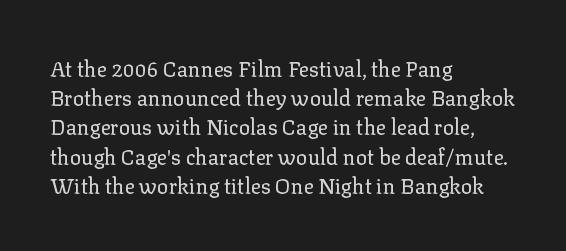
Q: Is the text bold? A: No.
Q: Is the text italic (slanted)? A: No, it is upright.
Q: Is the text underlined? A: No.
Q: How is the paragraph aligned? A: Left-aligned.
Q: Is the spacing between letters normal or unusually wide? A: Normal.
Q: Is the spacing between lines tight, normal or loose? A: Normal.
